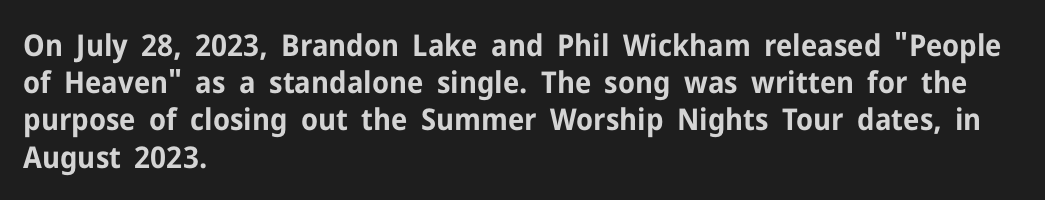
The image shows 30 px bold sans-serif type, upright; set left-aligned, line spacing 1.24x, normal letter spacing, not underlined; low stroke contrast and a medium x-height.
